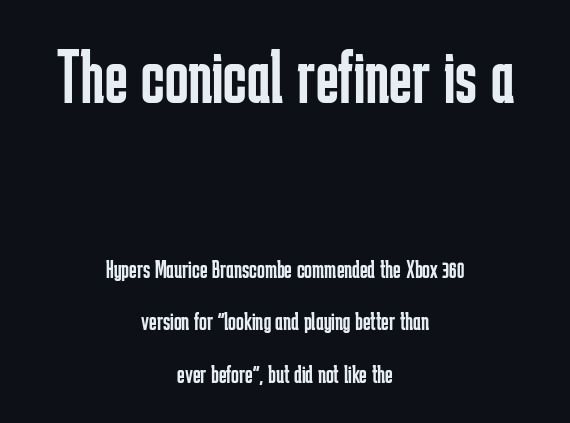
Short and long lines alike share a common midpoint. Each letter keeps its own natural width here, so spacing adapts to shape. Is the letter spacing exaggerated? No — it looks like the ordinary default. The face used here appears at its bigger size in the upper chunk.
